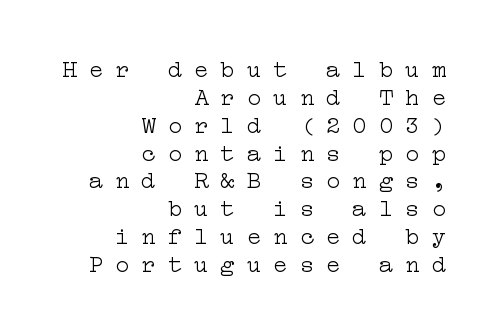
{"italic": "no", "bold": "no", "underline": "no", "align": "right", "line_spacing_ratio": 1.16, "letter_spacing": "wide", "letter_spacing_em": 0.5, "glyph_px": 24}
